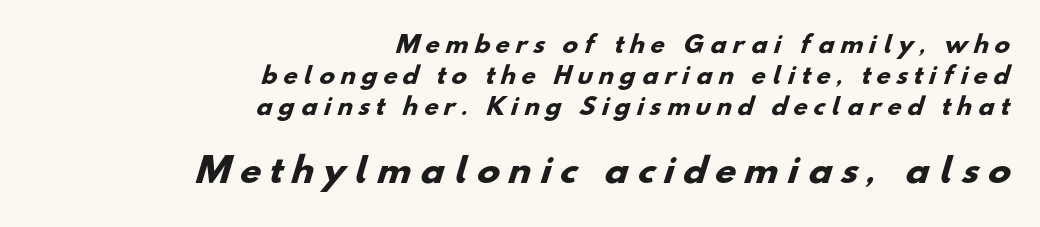
Q: Is the text bold? A: Yes.
Q: Is the typeface a serif or a sans-serif typeface? A: Sans-serif.
Q: Is the text underlined? A: No.
Q: How is the paragraph aligned? A: Right-aligned.
Q: Is the spacing between letters normal or unusually wide? A: Unusually wide.
Q: Is the spacing between lines tight, normal or loose? A: Normal.
Q: Which block of text is set in a larger size, the first (top) or the second (bottom)? A: The second (bottom) one.
Q: Width (condensed, normal, or wide)? A: Normal.
Q: Stroke contrast? A: Low.
Q: x-height? A: Small.
Q: Monospaced? A: No.
